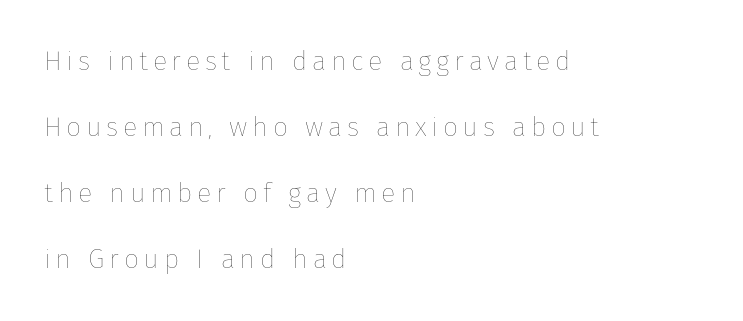
This sample trades compactness for vertical openness between lines. It's the straight-up-and-down kind of type. Layout note: lines flush left. Bold? No — there's no thickening of the strokes. The glyphs are unaccompanied by any horizontal stroke below them.
